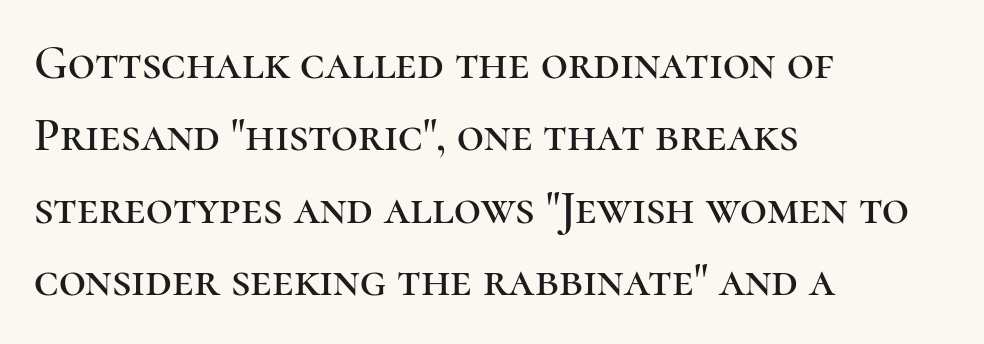
The image shows 47 px serif type, upright; set left-aligned, normal line spacing (1.54x), normal letter spacing, not underlined; high stroke contrast and a medium x-height.
